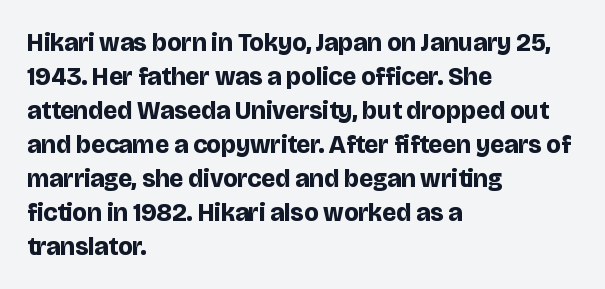
Just letters on the line, the space beneath them empty. No italicization has been applied; the sample stays upright. The rows are spaced the way most documents space them. The glyphs have the mass of a bold cut. Look at the tracking — it's just the regular setting, nothing added. Each line starts at the same left margin while the right side varies.
